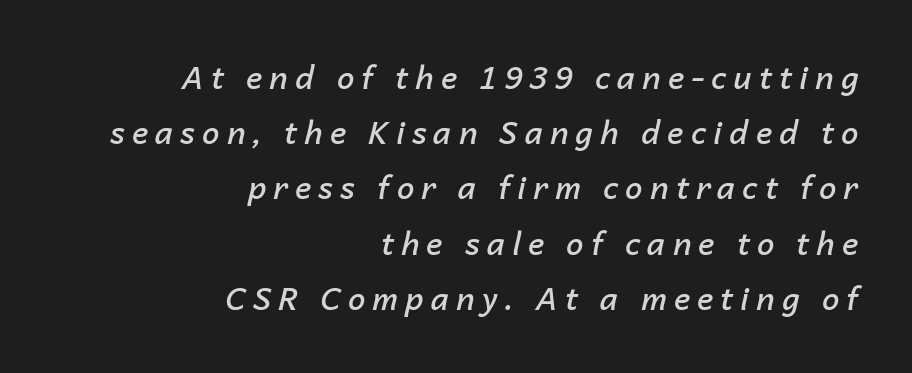
The image shows 31 px semibold type, italic (leaning right); set right-aligned, line spacing 1.78x, unusually wide letter spacing (+0.23 em), not underlined; low stroke contrast and a medium x-height.
